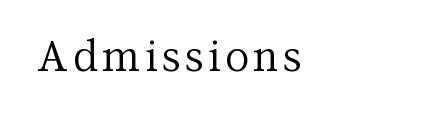
Q: Is the text bold? A: No.
Q: Is the text italic (slanted)? A: No, it is upright.
Q: Is the typeface a serif or a sans-serif typeface? A: Serif.
Q: Is the text underlined? A: No.
Q: Width (condensed, normal, or wide)? A: Normal.
Q: Stroke contrast? A: Medium.
Q: x-height? A: Medium.
Q: Monospaced? A: No.
